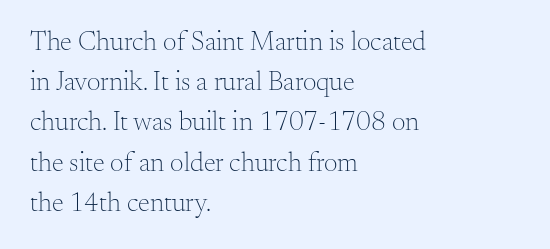
{"italic": "no", "bold": "no", "underline": "no", "align": "left", "line_spacing": "normal", "line_spacing_ratio": 1.49, "letter_spacing": "normal", "letter_spacing_em": 0.0, "glyph_px": 27}
